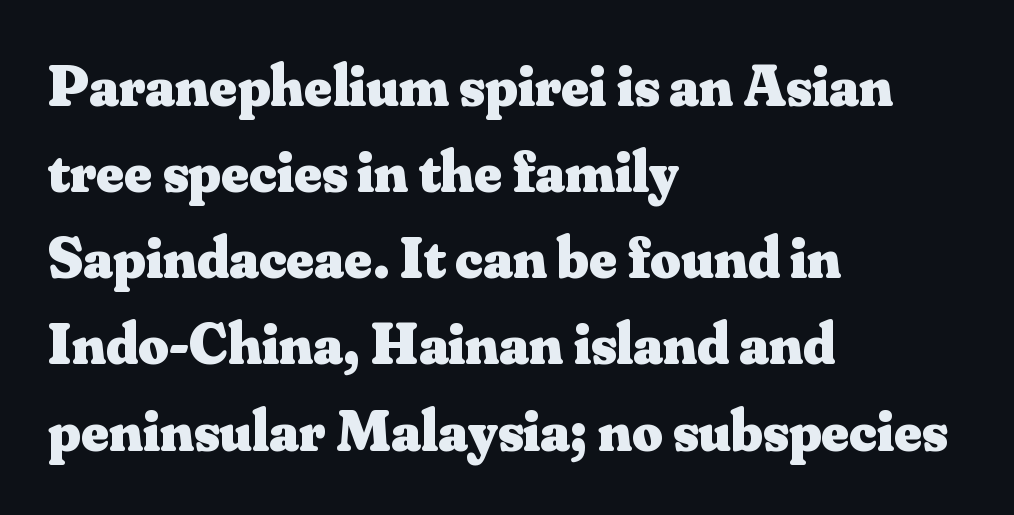
Compared with typical body copy, the letter spacing here is the same. The characters display serif detailing at their extremities. Varying glyph widths throughout — classic text-font behaviour. Left-aligned paragraph, ragged on the right. Decoration check: the copy has no underline. Successive baselines arrive at the customary interval.
